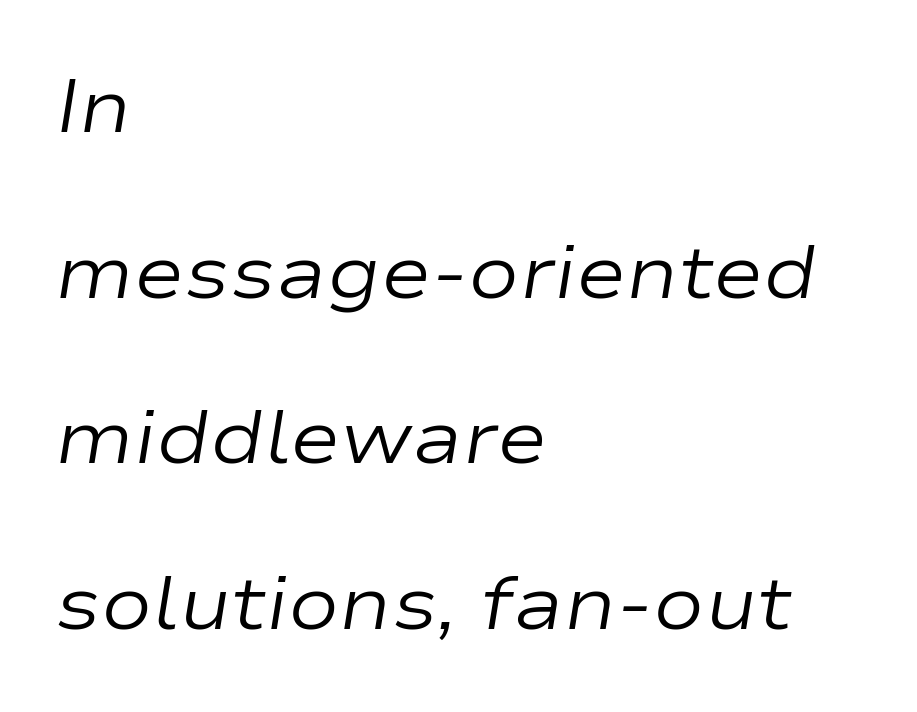
Rendered with sloped, italic letterforms. Unbolded letterforms with no extra heft. The letters sit at their default tracking, neither squeezed nor spread. Caption: multi-line text, flush left, ragged right.
